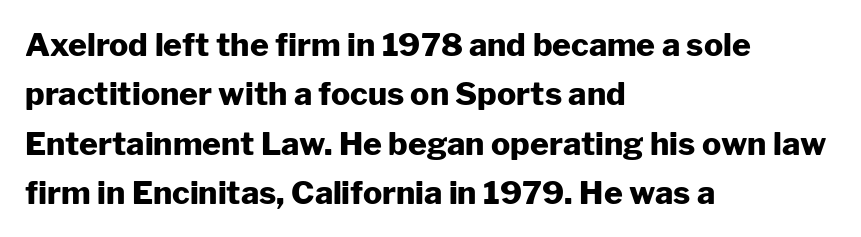
This is roman type, the default non-slanted kind. The letters sit at their default tracking, neither squeezed nor spread. Glance below the letters and you will spot only blank space. Does the type have serifs? No, each stem ends abruptly. What's the leading like? Ordinary, nothing unusual.
